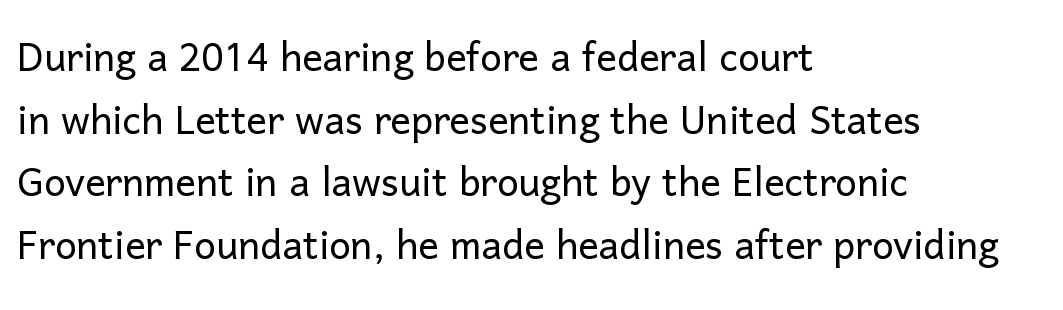
The image shows 51 px light sans-serif type, upright; set left-aligned, line spacing 1.23x, normal letter spacing, not underlined; low stroke contrast and a medium x-height.
